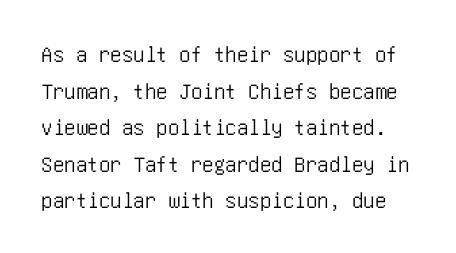
Q: Is the text italic (slanted)? A: No, it is upright.
Q: Is the text underlined? A: No.
Q: Is the spacing between letters normal or unusually wide? A: Normal.
Q: Is the spacing between lines tight, normal or loose? A: Normal.
